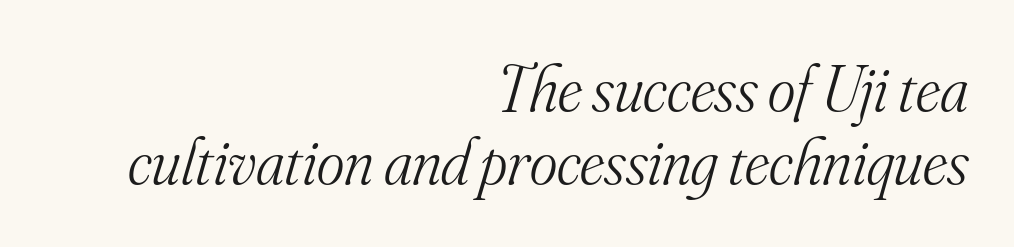
Q: Is the text bold? A: No.
Q: Is the text italic (slanted)? A: Yes, it leans right by about 16 degrees.
Q: Is the typeface a serif or a sans-serif typeface? A: Serif.
Q: Is the text underlined? A: No.
Q: How is the paragraph aligned? A: Right-aligned.
Q: Is the spacing between letters normal or unusually wide? A: Normal.
Q: Is the spacing between lines tight, normal or loose? A: Tight.
Q: Width (condensed, normal, or wide)? A: Normal.
Q: Stroke contrast? A: Medium.
Q: x-height? A: Small.
Q: Monospaced? A: No.
